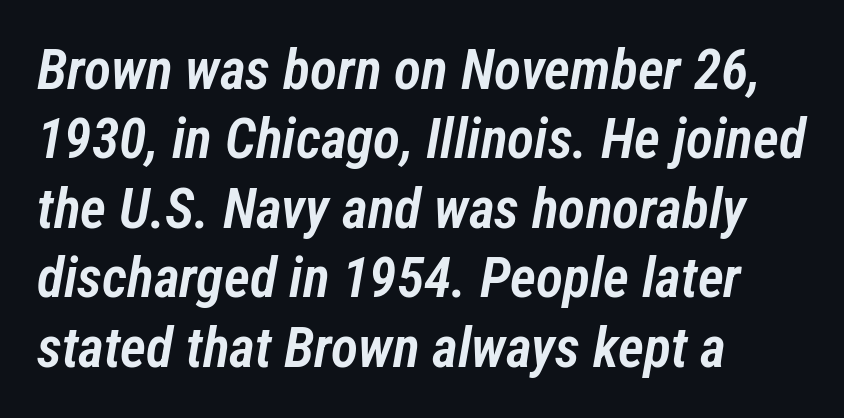
The image shows 56 px semibold, condensed type, italic (leaning right); set left-aligned, line spacing 1.24x, normal letter spacing, not underlined; low stroke contrast and a medium x-height.
